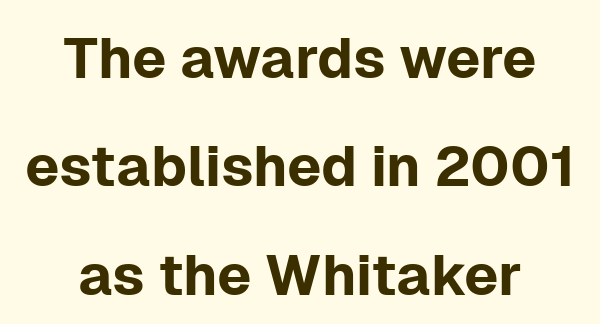
The image shows 57 px sans-serif type, upright; set centered, loose line spacing (1.9x), normal letter spacing, not underlined; low stroke contrast and a medium x-height.
